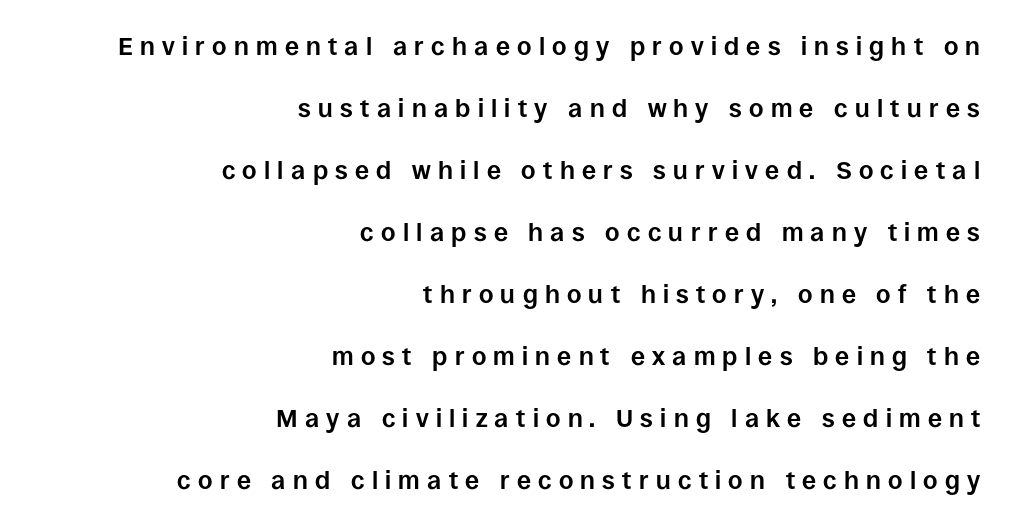
Look at the stroke-to-counter ratio: heavy, a bold. Caption: multi-line text, flush right, ragged left. Anything drawn beneath the words? Only blank space. The leading is generous, giving the passage an open texture.
